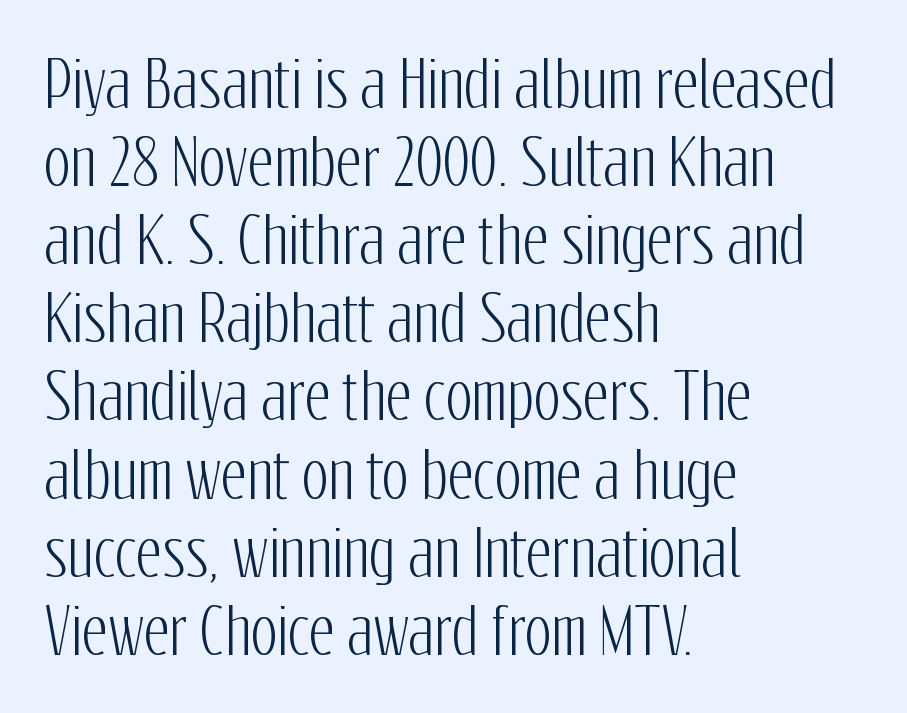
Q: Is the text italic (slanted)? A: No, it is upright.
Q: Is the typeface a serif or a sans-serif typeface? A: Sans-serif.
Q: Is the text underlined? A: No.
Q: How is the paragraph aligned? A: Left-aligned.
Q: Is the spacing between letters normal or unusually wide? A: Normal.
Q: Width (condensed, normal, or wide)? A: Condensed.
Q: Stroke contrast? A: Low.
Q: x-height? A: Medium.
Q: Monospaced? A: No.
